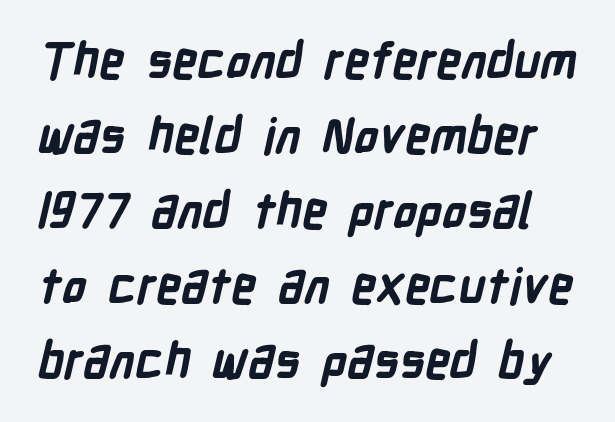
{"serif": "no", "bold": "yes", "weight": "bold", "width": "condensed", "stroke_contrast": "low", "x_height": "medium", "monospaced": "no", "underline": "no", "line_spacing": "normal", "line_spacing_ratio": 1.53, "letter_spacing": "normal", "letter_spacing_em": 0.0, "glyph_px": 49}
